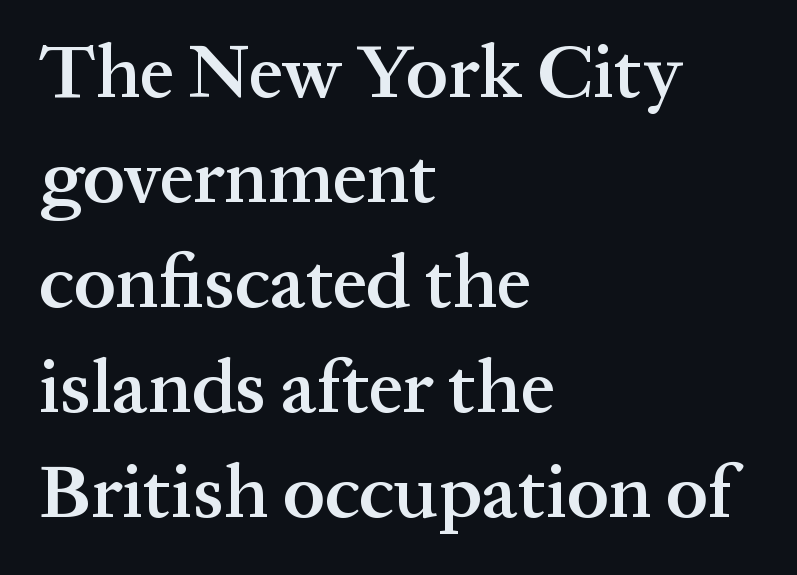
The paragraph has a hard left edge and a soft right edge. Tracking here is standard; glyphs follow each other at the usual distance. Plain, unruled lines of type. The characters display serif detailing at their extremities. If you measured baseline to baseline, you'd find a middling distance.
